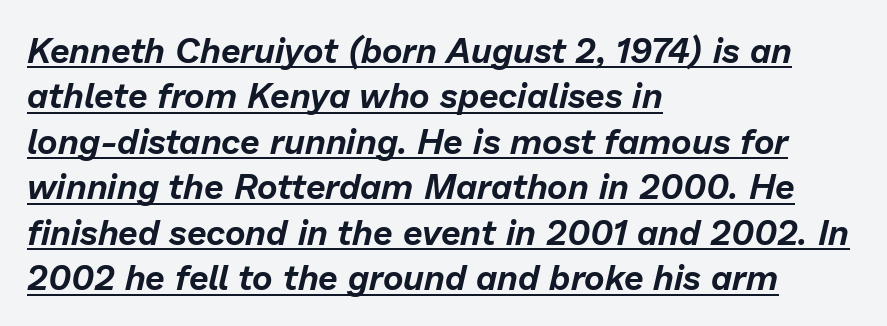
The image shows 35 px text type, italic (leaning right); set left-aligned, normal line spacing (1.3x), normal letter spacing, underlined; low stroke contrast and a medium x-height.
